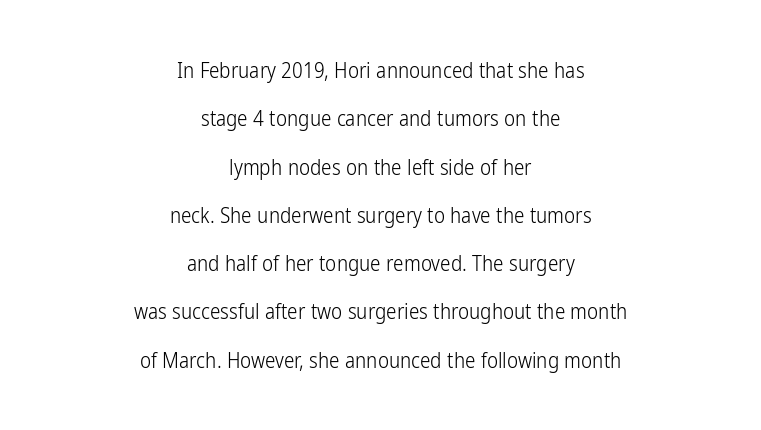
{"italic": "no", "bold": "no", "underline": "no", "align": "center", "line_spacing": "loose", "line_spacing_ratio": 2.3, "letter_spacing": "normal", "letter_spacing_em": 0.0, "glyph_px": 21}
